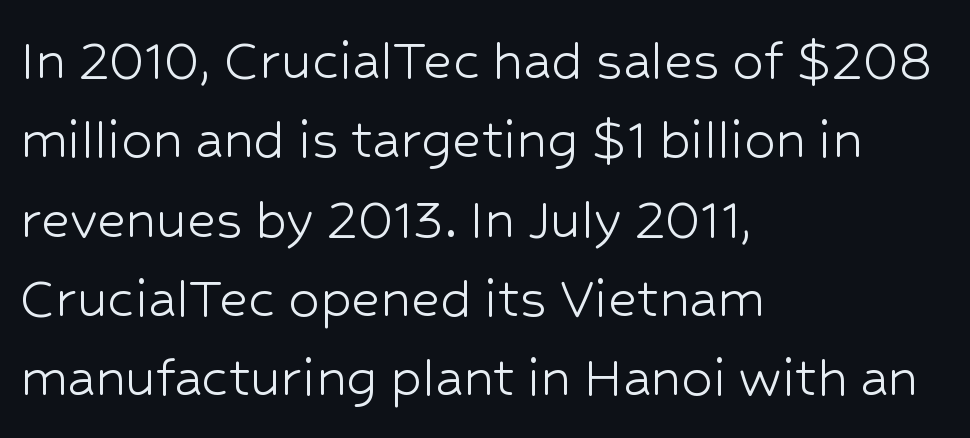
Q: Is the text bold? A: No.
Q: Is the text italic (slanted)? A: No, it is upright.
Q: Is the typeface a serif or a sans-serif typeface? A: Sans-serif.
Q: Is the text underlined? A: No.
Q: How is the paragraph aligned? A: Left-aligned.
Q: Is the spacing between letters normal or unusually wide? A: Normal.
Q: Is the spacing between lines tight, normal or loose? A: Normal.
Q: Width (condensed, normal, or wide)? A: Normal.
Q: Stroke contrast? A: Low.
Q: x-height? A: Medium.
Q: Monospaced? A: No.
